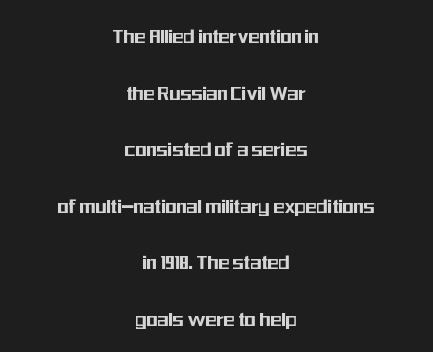
The image shows 23 px text type, upright; set centered, loose line spacing (2.46x), normal letter spacing, not underlined.
